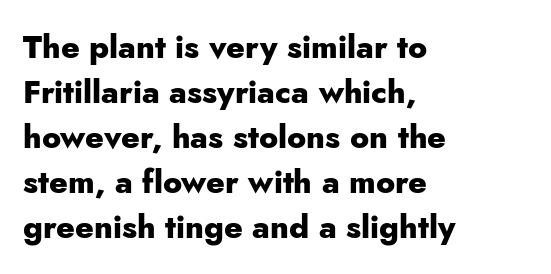
Q: Is the text bold? A: Yes.
Q: Is the text italic (slanted)? A: No, it is upright.
Q: Is the typeface a serif or a sans-serif typeface? A: Sans-serif.
Q: Is the text underlined? A: No.
Q: How is the paragraph aligned? A: Left-aligned.
Q: Is the spacing between letters normal or unusually wide? A: Normal.
Q: Is the spacing between lines tight, normal or loose? A: Normal.
Q: Width (condensed, normal, or wide)? A: Normal.
Q: Stroke contrast? A: Low.
Q: x-height? A: Small.
Q: Monospaced? A: No.
